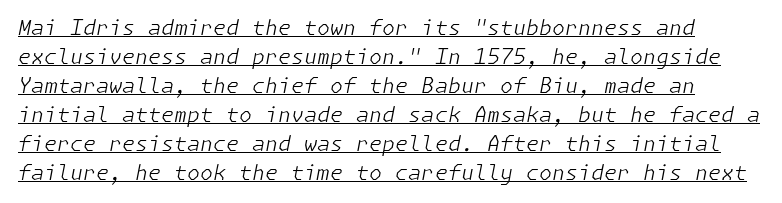
{"italic": "yes", "lean": "right", "slant_degrees": 11, "bold": "no", "underline": "yes", "line_spacing": "normal", "line_spacing_ratio": 1.38, "letter_spacing": "normal", "letter_spacing_em": 0.0, "glyph_px": 21}
